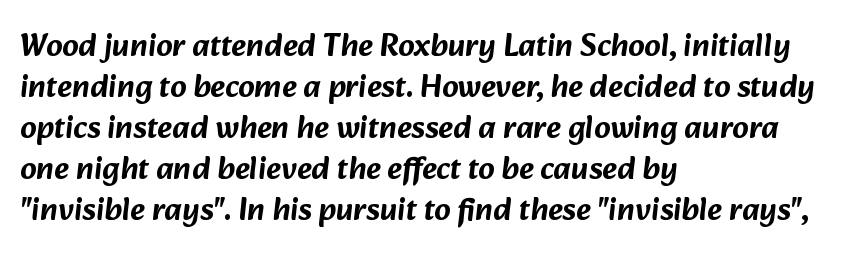
{"serif": "no", "width": "normal", "stroke_contrast": "low", "x_height": "medium", "monospaced": "no", "underline": "no", "align": "left", "line_spacing": "normal", "line_spacing_ratio": 1.28, "letter_spacing": "normal", "letter_spacing_em": 0.0, "glyph_px": 32}
